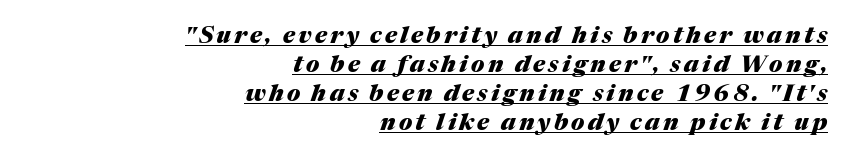
Q: Is the text bold? A: Yes.
Q: Is the text italic (slanted)? A: Yes, it leans right by about 17 degrees.
Q: Is the text underlined? A: Yes.
Q: How is the paragraph aligned? A: Right-aligned.
Q: Is the spacing between lines tight, normal or loose? A: Normal.
